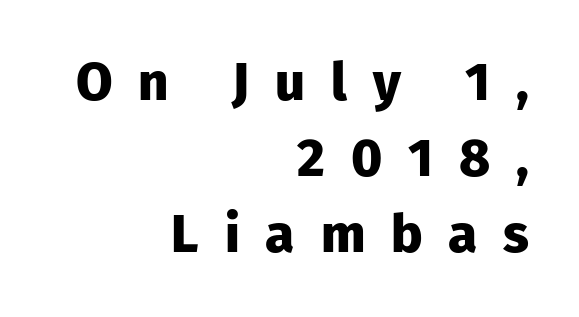
Q: Is the text bold? A: Yes.
Q: Is the text italic (slanted)? A: No, it is upright.
Q: Is the typeface a serif or a sans-serif typeface? A: Sans-serif.
Q: Is the text underlined? A: No.
Q: How is the paragraph aligned? A: Right-aligned.
Q: Is the spacing between letters normal or unusually wide? A: Unusually wide.
Q: Is the spacing between lines tight, normal or loose? A: Normal.
Q: Width (condensed, normal, or wide)? A: Normal.
Q: Stroke contrast? A: Low.
Q: x-height? A: Medium.
Q: Monospaced? A: No.
